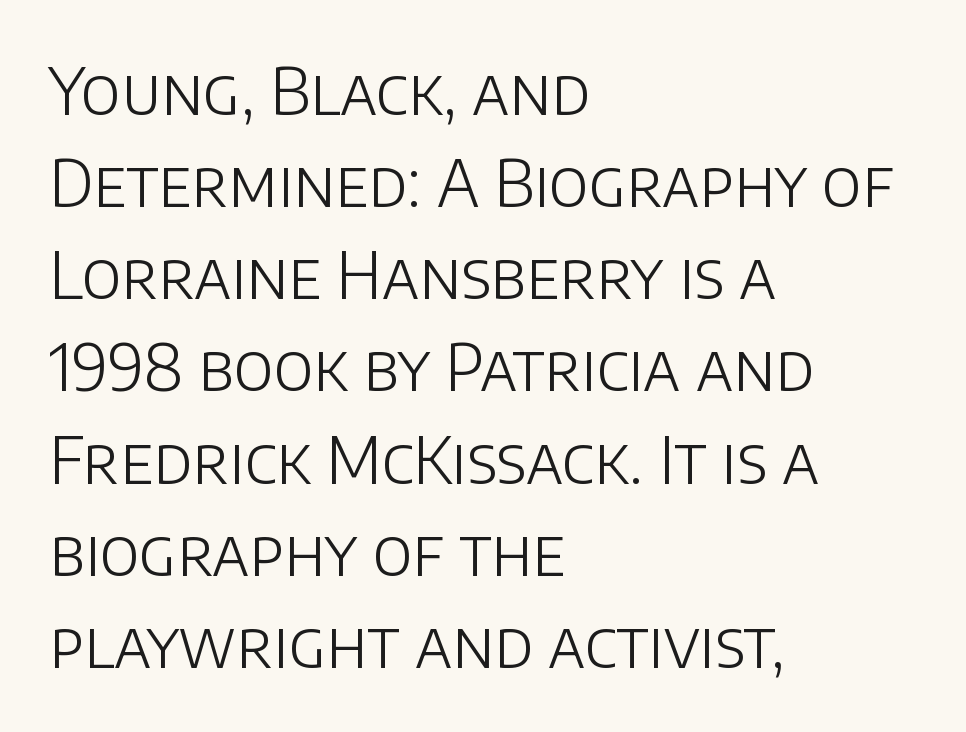
{"serif": "no", "italic": "no", "bold": "no", "weight": "light", "width": "normal", "stroke_contrast": "low", "x_height": "large", "monospaced": "no", "underline": "no", "align": "left", "line_spacing": "normal", "line_spacing_ratio": 1.44, "letter_spacing": "normal", "letter_spacing_em": 0.0, "glyph_px": 64}
